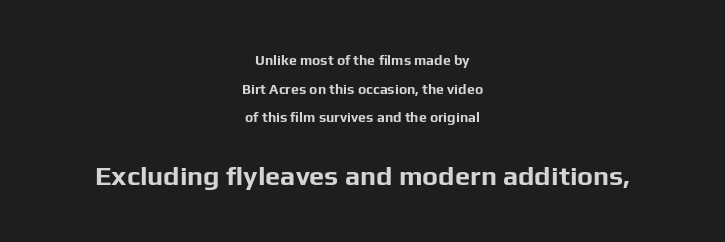
The image shows 27 px bold type, upright; set centered, loose line spacing (2.05x), normal letter spacing, not underlined; the second (bottom) block is 1.93x larger.
